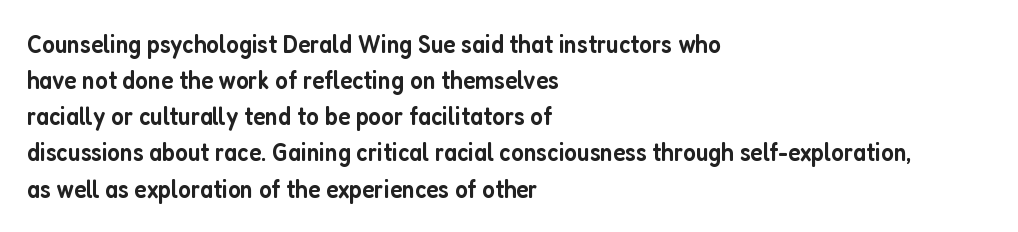
{"italic": "no", "bold": "semi", "underline": "no", "align": "left", "line_spacing": "normal", "line_spacing_ratio": 1.39, "letter_spacing": "normal", "letter_spacing_em": 0.0, "glyph_px": 26}
